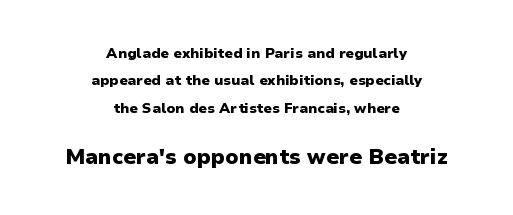
The rag falls on both sides of this text block equally. Widely set lines give the paragraph a tall, airy silhouette. Just letters on the line, the space beneath them empty. Type size steps up from the first block to the second.
